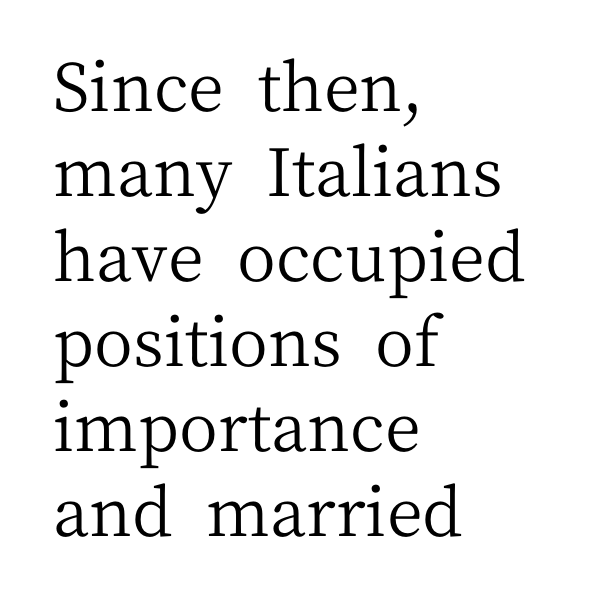
Q: Is the text bold? A: No.
Q: Is the text italic (slanted)? A: No, it is upright.
Q: Is the typeface a serif or a sans-serif typeface? A: Serif.
Q: Is the text underlined? A: No.
Q: How is the paragraph aligned? A: Left-aligned.
Q: Is the spacing between letters normal or unusually wide? A: Normal.
Q: Is the spacing between lines tight, normal or loose? A: Normal.
Q: Width (condensed, normal, or wide)? A: Normal.
Q: Stroke contrast? A: Medium.
Q: x-height? A: Medium.
Q: Monospaced? A: No.
